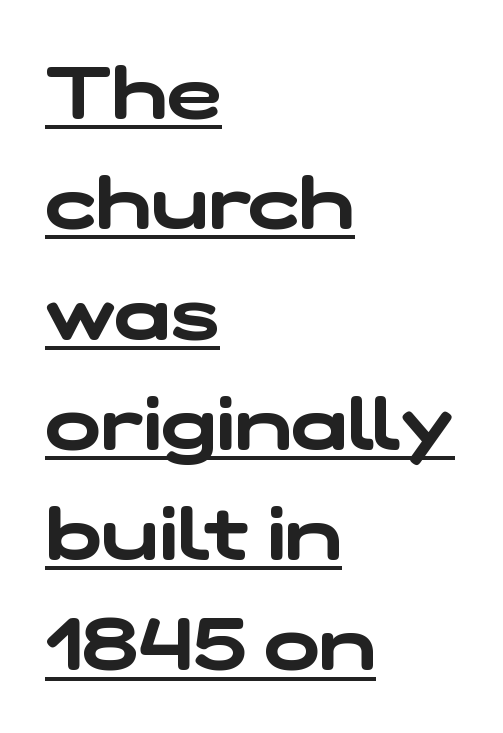
{"serif": "no", "width": "wide", "stroke_contrast": "low", "x_height": "medium", "monospaced": "no", "underline": "yes", "align": "left", "line_spacing": "normal", "line_spacing_ratio": 1.49, "letter_spacing": "normal", "letter_spacing_em": 0.0, "glyph_px": 74}
